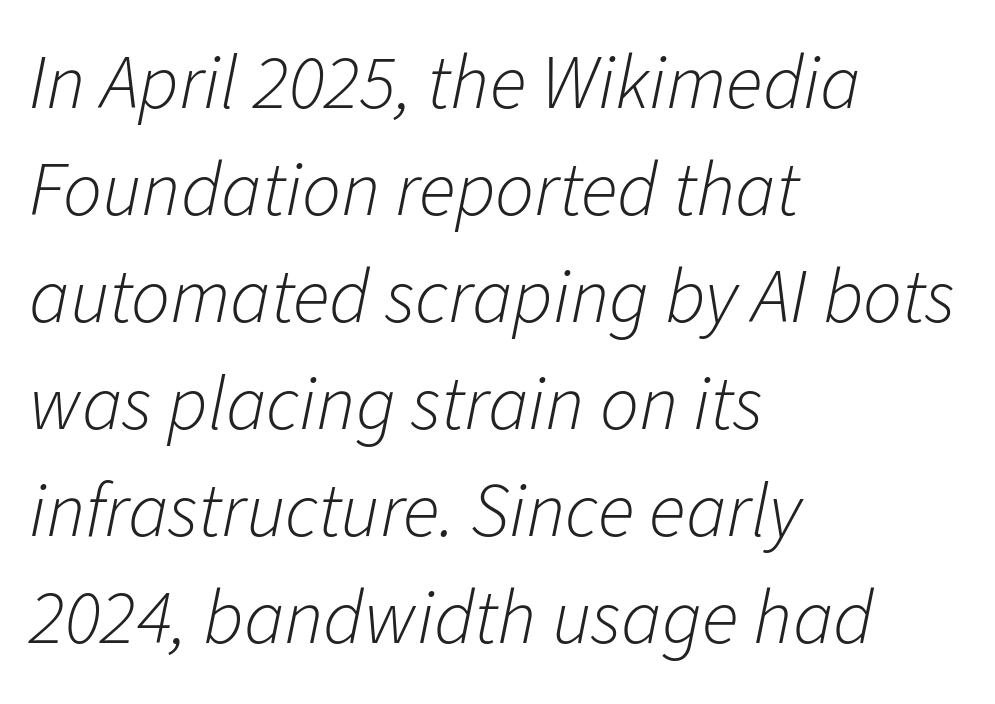
Q: Is the text bold? A: No.
Q: Is the text italic (slanted)? A: Yes, it leans right by about 11 degrees.
Q: Is the text underlined? A: No.
Q: How is the paragraph aligned? A: Left-aligned.
Q: Is the spacing between letters normal or unusually wide? A: Normal.
Q: Is the spacing between lines tight, normal or loose? A: Normal.
Q: Width (condensed, normal, or wide)? A: Normal.
Q: Stroke contrast? A: Low.
Q: x-height? A: Medium.
Q: Monospaced? A: No.
